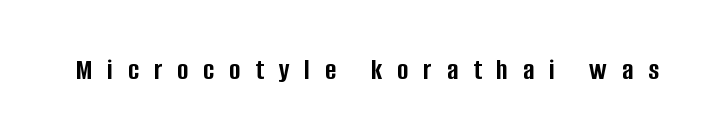
{"serif": "no", "italic": "no", "bold": "yes", "weight": "semibold", "width": "condensed", "stroke_contrast": "low", "x_height": "large", "monospaced": "no", "underline": "no", "letter_spacing": "wide", "letter_spacing_em": 0.5, "glyph_px": 30}
